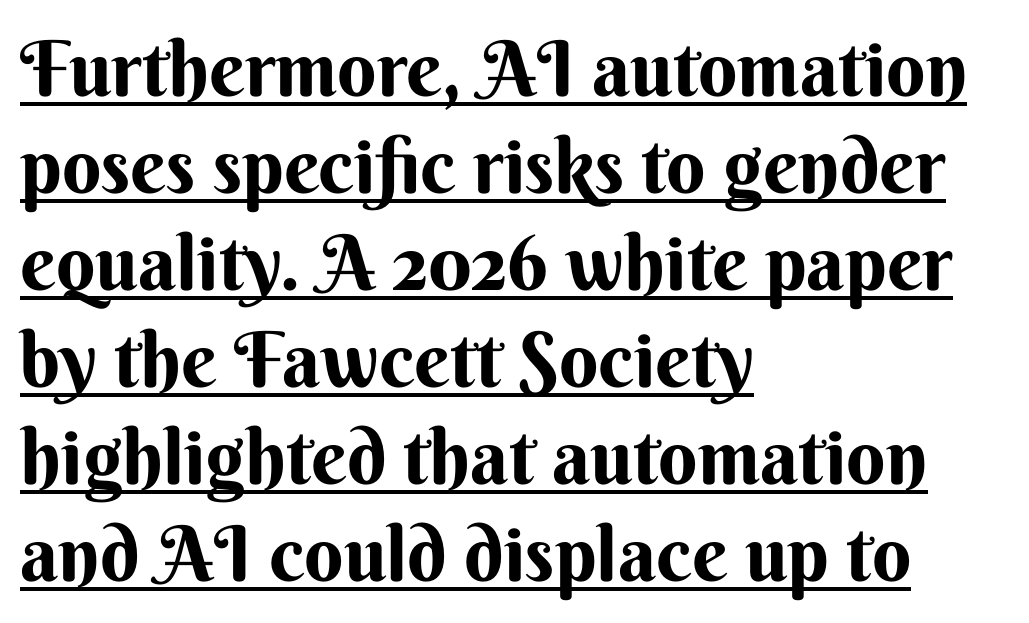
Q: Is the text bold? A: Yes.
Q: Is the text italic (slanted)? A: No, it is upright.
Q: Is the typeface a serif or a sans-serif typeface? A: Sans-serif.
Q: Is the text underlined? A: Yes.
Q: How is the paragraph aligned? A: Left-aligned.
Q: Is the spacing between letters normal or unusually wide? A: Normal.
Q: Is the spacing between lines tight, normal or loose? A: Normal.
Q: Width (condensed, normal, or wide)? A: Normal.
Q: Stroke contrast? A: Medium.
Q: x-height? A: Small.
Q: Monospaced? A: No.
